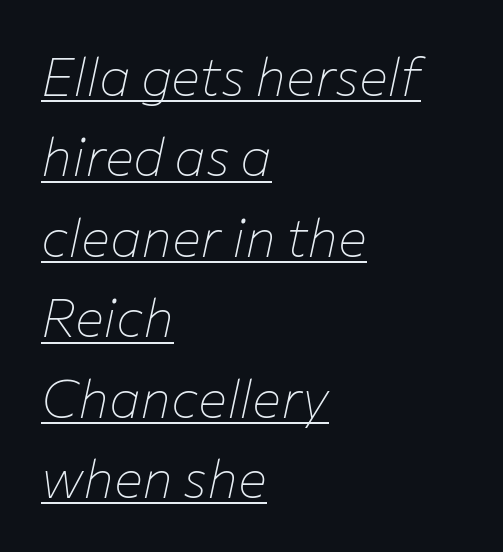
The characters are drawn with everyday or finer stroke widths. All the whitespace from short lines collects on the right. The rendering applies a slant to the glyphs. Summary of vertical rhythm: regular, with standard interline spacing. The tracking reads as untouched default to a designer's eye.
